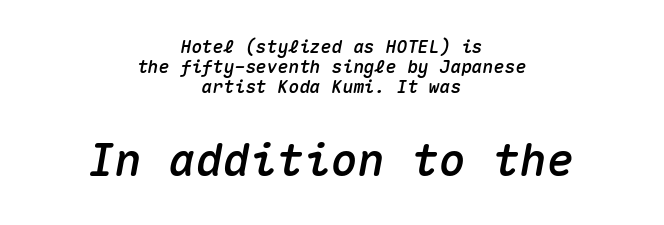
Q: Is the text italic (slanted)? A: Yes, it leans right by about 10 degrees.
Q: Is the text underlined? A: No.
Q: How is the paragraph aligned? A: Centered.
Q: Is the spacing between letters normal or unusually wide? A: Normal.
Q: Is the spacing between lines tight, normal or loose? A: Tight.
Q: Which block of text is set in a larger size, the first (top) or the second (bottom)? A: The second (bottom) one.
Q: Width (condensed, normal, or wide)? A: Normal.
Q: Stroke contrast? A: Medium.
Q: x-height? A: Medium.
Q: Monospaced? A: Yes.
